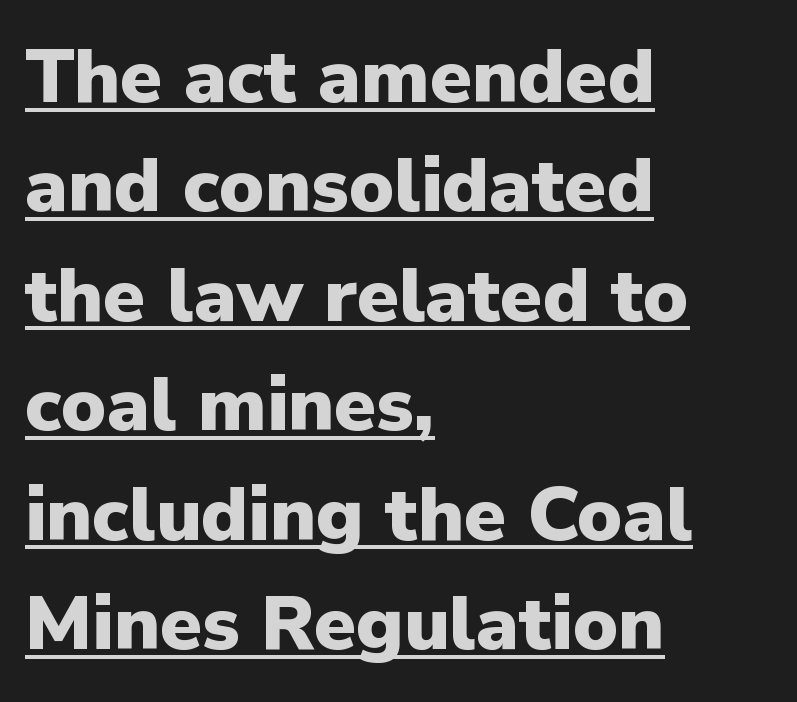
The image shows 76 px heavy sans-serif type, upright; set left-aligned, normal line spacing (1.44x), normal letter spacing, underlined; low stroke contrast and a medium x-height.
